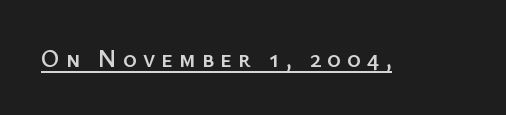
The image shows 24 px text type, upright; set unusually wide letter spacing (+0.25 em), underlined.
